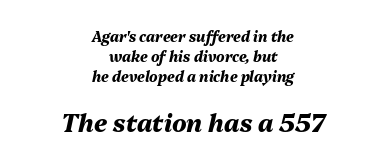
The image shows 24 px bold type, italic (leaning right); set centered, normal line spacing (1.42x), normal letter spacing, not underlined; the second (bottom) block is 1.71x larger.
